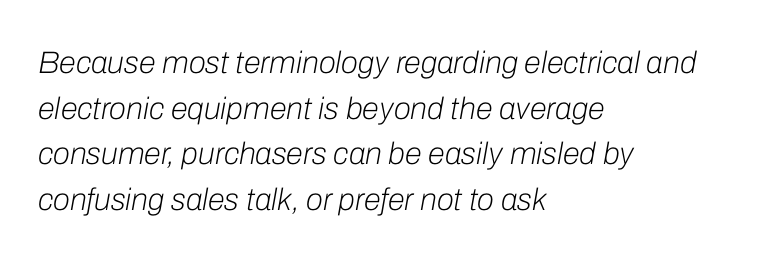
Q: Is the text bold? A: No.
Q: Is the text italic (slanted)? A: Yes, it leans right by about 10 degrees.
Q: Is the text underlined? A: No.
Q: How is the paragraph aligned? A: Left-aligned.
Q: Is the spacing between letters normal or unusually wide? A: Normal.
Q: Is the spacing between lines tight, normal or loose? A: Normal.
Q: Width (condensed, normal, or wide)? A: Normal.
Q: Stroke contrast? A: Low.
Q: x-height? A: Medium.
Q: Monospaced? A: No.
